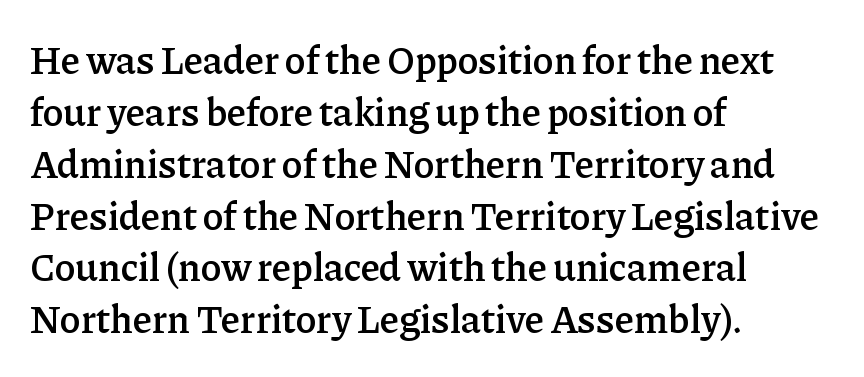
Q: Is the text bold? A: Semi-bold.
Q: Is the text italic (slanted)? A: No, it is upright.
Q: Is the typeface a serif or a sans-serif typeface? A: Serif.
Q: Is the text underlined? A: No.
Q: How is the paragraph aligned? A: Left-aligned.
Q: Is the spacing between letters normal or unusually wide? A: Normal.
Q: Is the spacing between lines tight, normal or loose? A: Normal.
Q: Width (condensed, normal, or wide)? A: Normal.
Q: Stroke contrast? A: Low.
Q: x-height? A: Medium.
Q: Monospaced? A: No.
